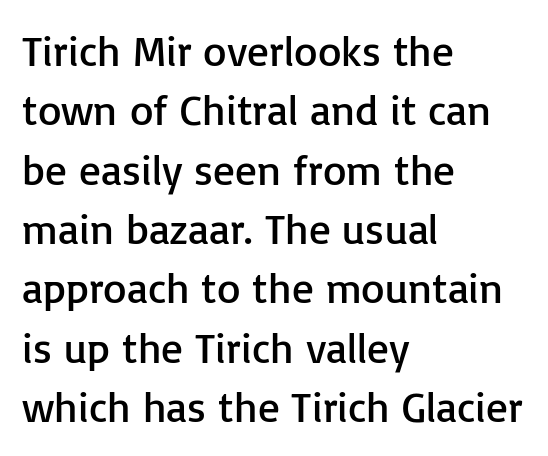
{"serif": "no", "italic": "no", "bold": "no", "weight": "regular", "width": "normal", "stroke_contrast": "low", "x_height": "medium", "monospaced": "no", "underline": "no", "align": "left", "line_spacing": "normal", "line_spacing_ratio": 1.38, "letter_spacing": "normal", "letter_spacing_em": 0.0, "glyph_px": 43}
